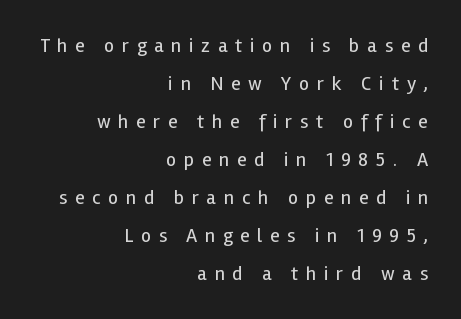
{"italic": "no", "bold": "no", "underline": "no", "align": "right", "line_spacing": "loose", "line_spacing_ratio": 1.9, "letter_spacing": "wide", "letter_spacing_em": 0.38, "glyph_px": 20}
